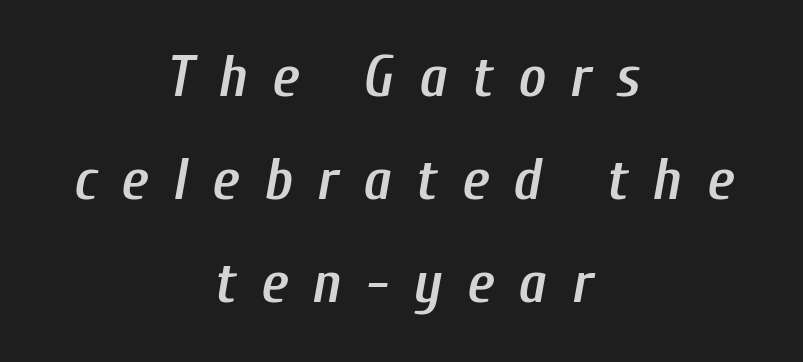
Q: Is the text bold? A: Semi-bold.
Q: Is the text italic (slanted)? A: Yes, it leans right by about 10 degrees.
Q: Is the text underlined? A: No.
Q: How is the paragraph aligned? A: Centered.
Q: Is the spacing between letters normal or unusually wide? A: Unusually wide.
Q: Width (condensed, normal, or wide)? A: Condensed.
Q: Stroke contrast? A: Low.
Q: x-height? A: Medium.
Q: Monospaced? A: No.
